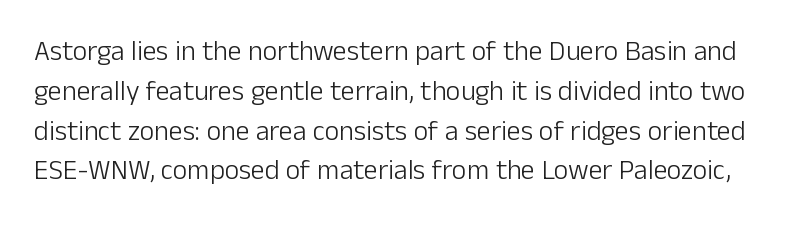
The image shows 28 px light sans-serif type, upright; set normal line spacing (1.42x), normal letter spacing, not underlined; low stroke contrast and a medium x-height.
